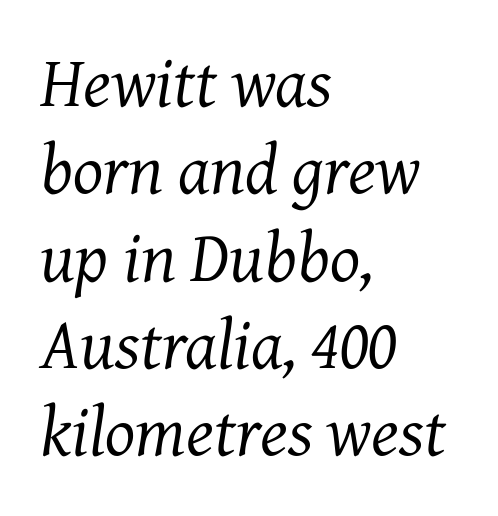
The image shows 71 px regular-weight serif type, italic (leaning right); set left-aligned, line spacing 1.23x, normal letter spacing, not underlined; medium stroke contrast and a medium x-height.
